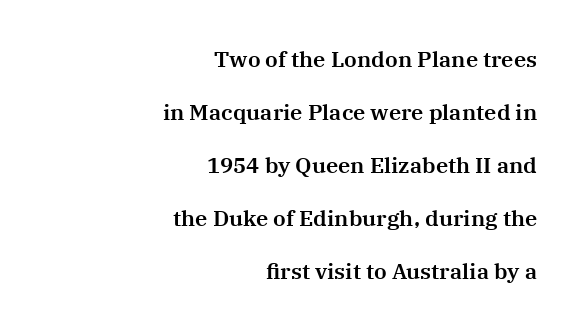
{"italic": "no", "underline": "no", "align": "right", "line_spacing": "loose", "line_spacing_ratio": 2.41, "letter_spacing": "normal", "letter_spacing_em": 0.0, "glyph_px": 22}
